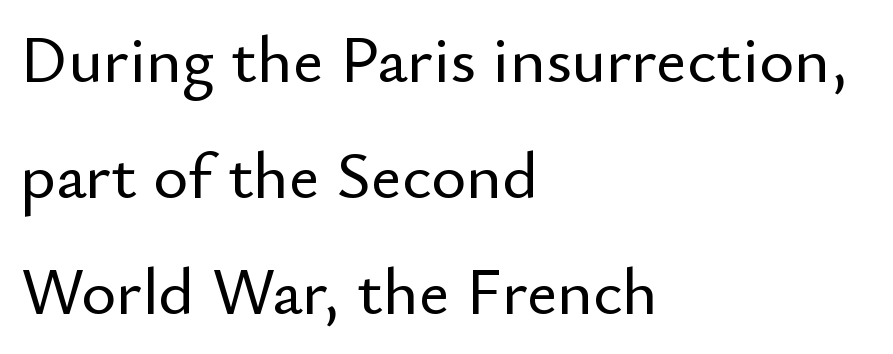
The compositor pushed each line to the left boundary. The font family rendered here belongs to the sans-serif group. Short note: letters normally spaced. Underlining? Definitely not there.
